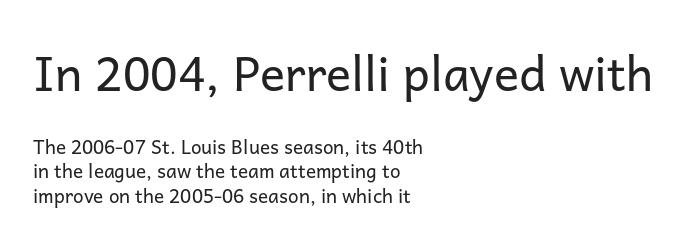
Posture: upright roman. Underline: absent. Does the copy run flush right? No — it runs flush left. Visually, the top section dominates because its glyphs are scaled up.
